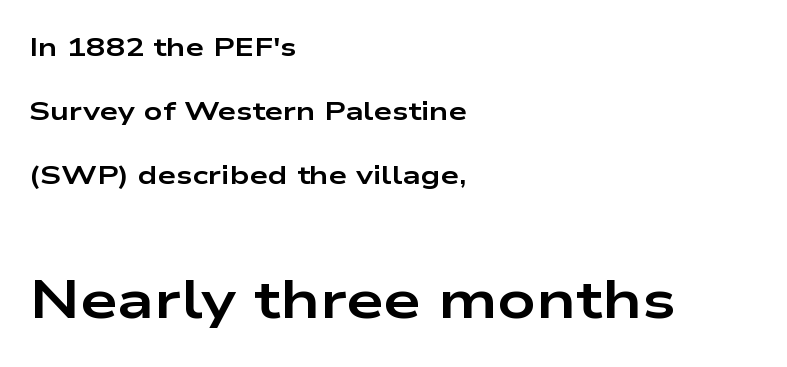
Q: Is the text bold? A: Yes.
Q: Is the text italic (slanted)? A: No, it is upright.
Q: Is the typeface a serif or a sans-serif typeface? A: Sans-serif.
Q: Is the text underlined? A: No.
Q: How is the paragraph aligned? A: Left-aligned.
Q: Is the spacing between letters normal or unusually wide? A: Normal.
Q: Is the spacing between lines tight, normal or loose? A: Loose.
Q: Which block of text is set in a larger size, the first (top) or the second (bottom)? A: The second (bottom) one.
Q: Width (condensed, normal, or wide)? A: Wide.
Q: Stroke contrast? A: Low.
Q: x-height? A: Medium.
Q: Monospaced? A: No.
